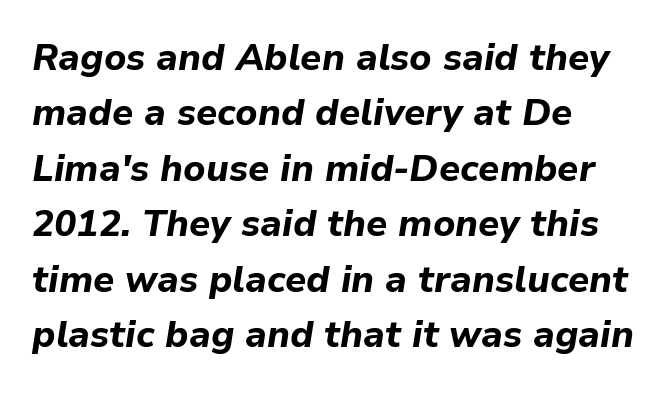
Q: Is the text bold? A: Yes.
Q: Is the text italic (slanted)? A: Yes, it leans right by about 9 degrees.
Q: Is the text underlined? A: No.
Q: How is the paragraph aligned? A: Left-aligned.
Q: Is the spacing between letters normal or unusually wide? A: Normal.
Q: Is the spacing between lines tight, normal or loose? A: Normal.
Q: Width (condensed, normal, or wide)? A: Normal.
Q: Stroke contrast? A: Low.
Q: x-height? A: Medium.
Q: Monospaced? A: No.
